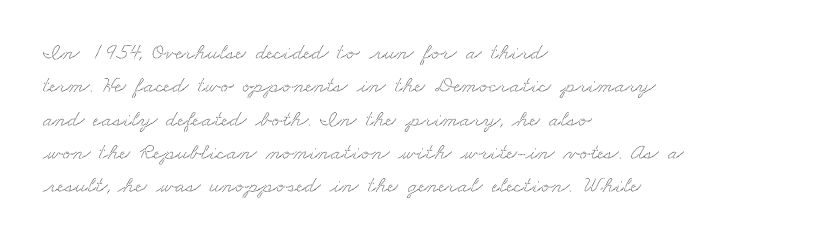
{"underline": "no", "align": "left", "line_spacing": "normal", "line_spacing_ratio": 1.45, "letter_spacing": "normal", "letter_spacing_em": 0.0, "glyph_px": 23}
